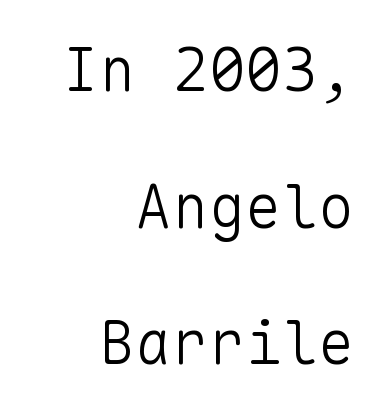
Q: Is the text bold? A: No.
Q: Is the text italic (slanted)? A: No, it is upright.
Q: Is the typeface a serif or a sans-serif typeface? A: Sans-serif.
Q: Is the text underlined? A: No.
Q: How is the paragraph aligned? A: Right-aligned.
Q: Is the spacing between letters normal or unusually wide? A: Normal.
Q: Is the spacing between lines tight, normal or loose? A: Loose.
Q: Width (condensed, normal, or wide)? A: Normal.
Q: Stroke contrast? A: Low.
Q: x-height? A: Medium.
Q: Monospaced? A: Yes.
